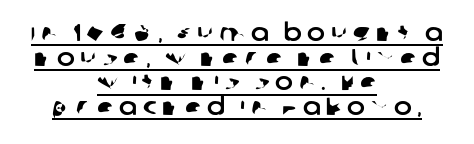
{"underline": "yes", "align": "center", "line_spacing": "tight", "line_spacing_ratio": 1.03, "letter_spacing": "wide", "letter_spacing_em": 0.24, "glyph_px": 24}
